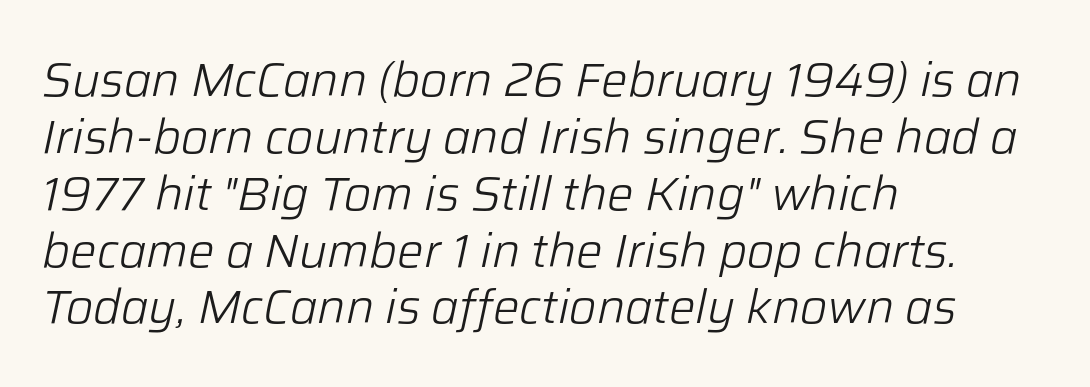
{"italic": "yes", "lean": "right", "slant_degrees": 12, "bold": "no", "weight": "light", "width": "normal", "stroke_contrast": "low", "x_height": "medium", "monospaced": "no", "underline": "no", "align": "left", "line_spacing_ratio": 1.21, "letter_spacing": "normal", "letter_spacing_em": 0.0, "glyph_px": 47}
